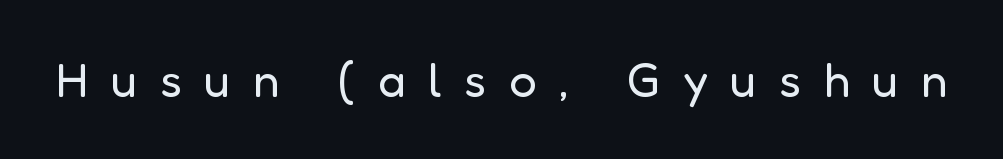
{"serif": "no", "italic": "no", "bold": "no", "weight": "regular", "width": "normal", "stroke_contrast": "low", "x_height": "medium", "monospaced": "no", "underline": "no", "letter_spacing": "wide", "letter_spacing_em": 0.47, "glyph_px": 48}
